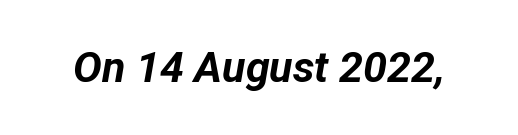
The image shows 43 px bold type, italic (leaning right); set normal letter spacing, not underlined; low stroke contrast and a medium x-height.
